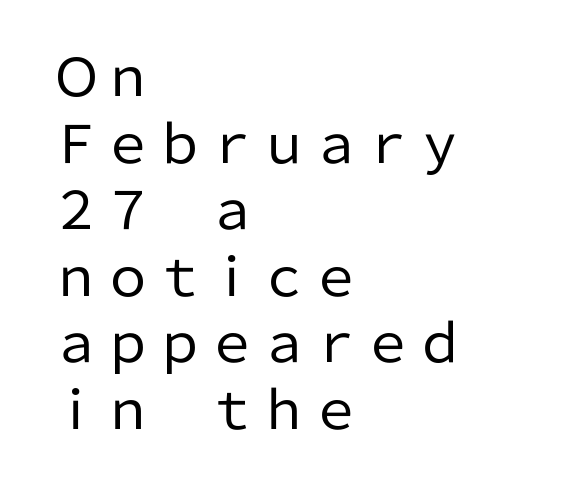
The image shows 52 px regular-weight sans-serif type, upright; set left-aligned, normal line spacing (1.28x), normal letter spacing, not underlined; low stroke contrast and a medium x-height.
